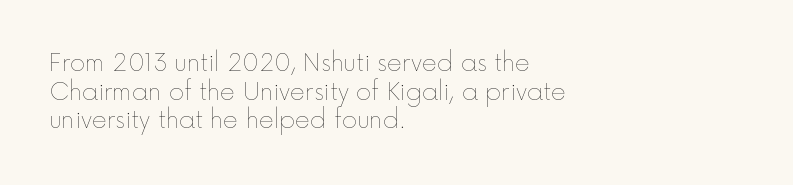
{"italic": "no", "bold": "no", "underline": "no", "align": "left", "line_spacing": "normal", "line_spacing_ratio": 1.25, "letter_spacing": "normal", "letter_spacing_em": 0.0, "glyph_px": 23}
